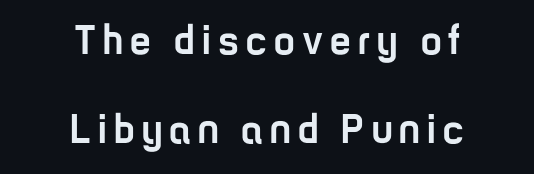
Reading down the block, each line starts at a different indent, mirrored at its end. Does the lettering tilt? It doesn't — this is upright. Weight: bold. Font category for this specimen: sans-serif. The passage shown is typed in a proportional face where columns would drift. Successive baselines arrive slowly, with a big drop between each.
